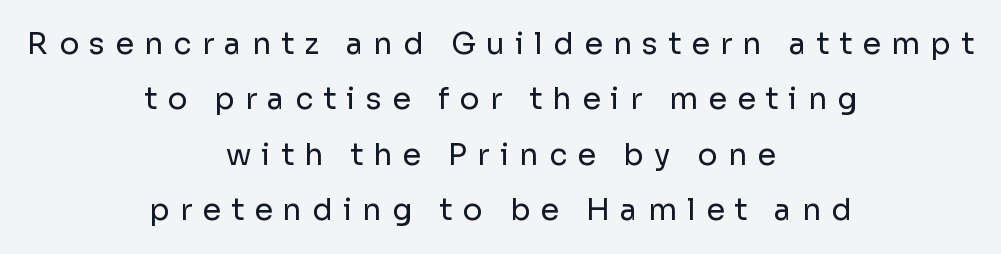
Heaviness? Minimal to ordinary, like unemphasized prose. The font family rendered here belongs to the sans-serif group. Short note: letters widely spaced. This is roman type, the default non-slanted kind. This rendering uses center alignment, leaving both contours irregular but symmetric.
